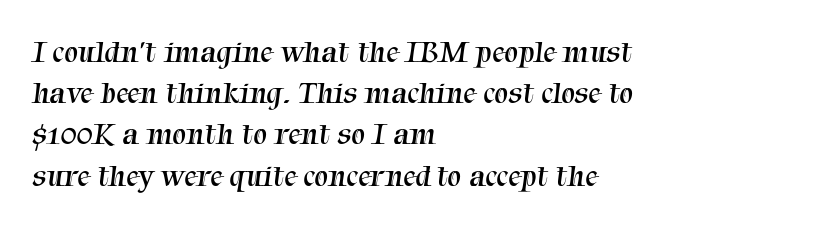
Q: Is the text bold? A: No.
Q: Is the typeface a serif or a sans-serif typeface? A: Serif.
Q: Is the text underlined? A: No.
Q: How is the paragraph aligned? A: Left-aligned.
Q: Is the spacing between letters normal or unusually wide? A: Normal.
Q: Is the spacing between lines tight, normal or loose? A: Normal.
Q: Width (condensed, normal, or wide)? A: Normal.
Q: Stroke contrast? A: Medium.
Q: x-height? A: Medium.
Q: Monospaced? A: No.
